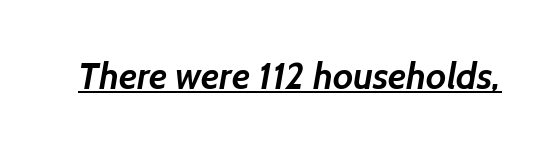
Students, this is bold: see how much ink each stroke carries. The face used here is rendered with its standard letterfit. The passage shown is underscored from start to finish. These lines are rendered in a variable-pitch font. Does the type have serifs? No, each stem ends abruptly.
